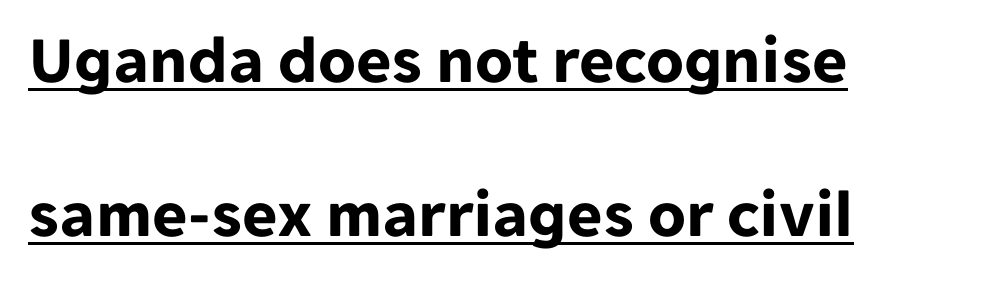
Q: Is the text bold? A: Yes.
Q: Is the text italic (slanted)? A: No, it is upright.
Q: Is the typeface a serif or a sans-serif typeface? A: Sans-serif.
Q: Is the text underlined? A: Yes.
Q: How is the paragraph aligned? A: Left-aligned.
Q: Is the spacing between letters normal or unusually wide? A: Normal.
Q: Is the spacing between lines tight, normal or loose? A: Loose.
Q: Width (condensed, normal, or wide)? A: Normal.
Q: Stroke contrast? A: Low.
Q: x-height? A: Medium.
Q: Monospaced? A: No.
